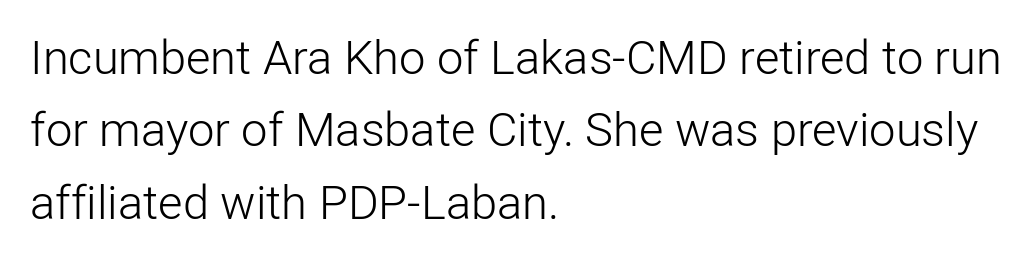
{"serif": "no", "italic": "no", "bold": "no", "weight": "light", "width": "normal", "stroke_contrast": "low", "x_height": "medium", "monospaced": "no", "underline": "no", "align": "left", "line_spacing": "normal", "line_spacing_ratio": 1.54, "letter_spacing": "normal", "letter_spacing_em": 0.0, "glyph_px": 47}
